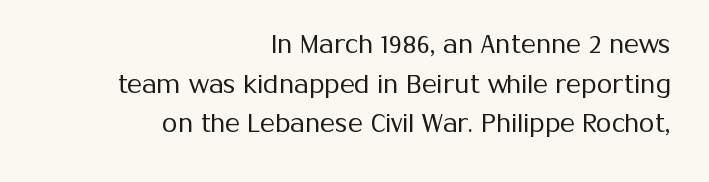
The image shows 25 px text type, upright; set right-aligned, normal line spacing (1.59x), normal letter spacing, not underlined.
